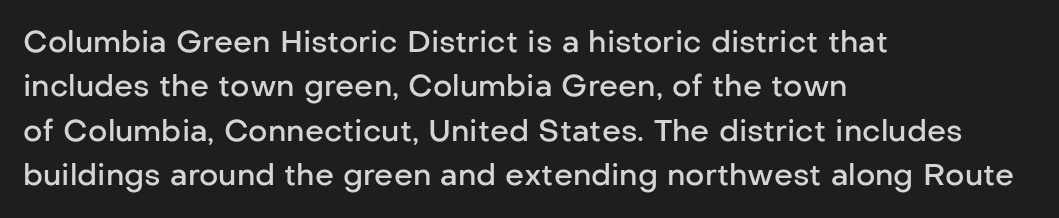
Where is the straight margin? On the left. Evenly set lines give the paragraph a standard silhouette. The font's upright variant was chosen for this text. Underlining? Definitely not there. I'd call this a sans setting — the letters go barefoot.
